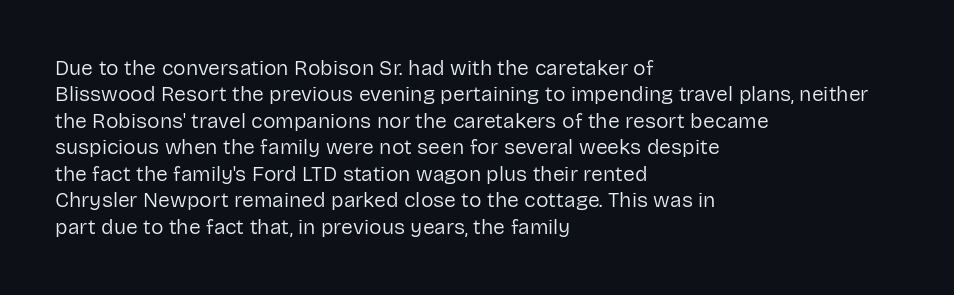
Q: Is the text bold? A: No.
Q: Is the text italic (slanted)? A: No, it is upright.
Q: Is the text underlined? A: No.
Q: How is the paragraph aligned? A: Left-aligned.
Q: Is the spacing between letters normal or unusually wide? A: Normal.
Q: Is the spacing between lines tight, normal or loose? A: Normal.
